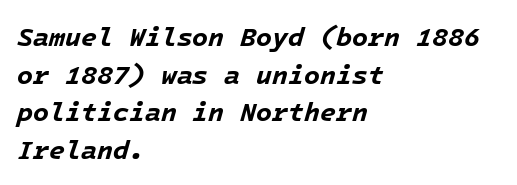
{"italic": "yes", "lean": "right", "slant_degrees": 16, "bold": "yes", "underline": "no", "align": "left", "line_spacing": "normal", "line_spacing_ratio": 1.45, "letter_spacing": "normal", "letter_spacing_em": 0.0, "glyph_px": 26}
